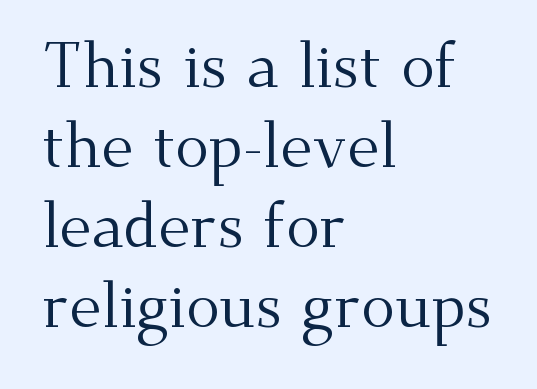
Q: Is the text bold? A: No.
Q: Is the text italic (slanted)? A: No, it is upright.
Q: Is the typeface a serif or a sans-serif typeface? A: Serif.
Q: Is the text underlined? A: No.
Q: How is the paragraph aligned? A: Left-aligned.
Q: Is the spacing between letters normal or unusually wide? A: Normal.
Q: Is the spacing between lines tight, normal or loose? A: Normal.
Q: Width (condensed, normal, or wide)? A: Normal.
Q: Stroke contrast? A: Medium.
Q: x-height? A: Small.
Q: Monospaced? A: No.
